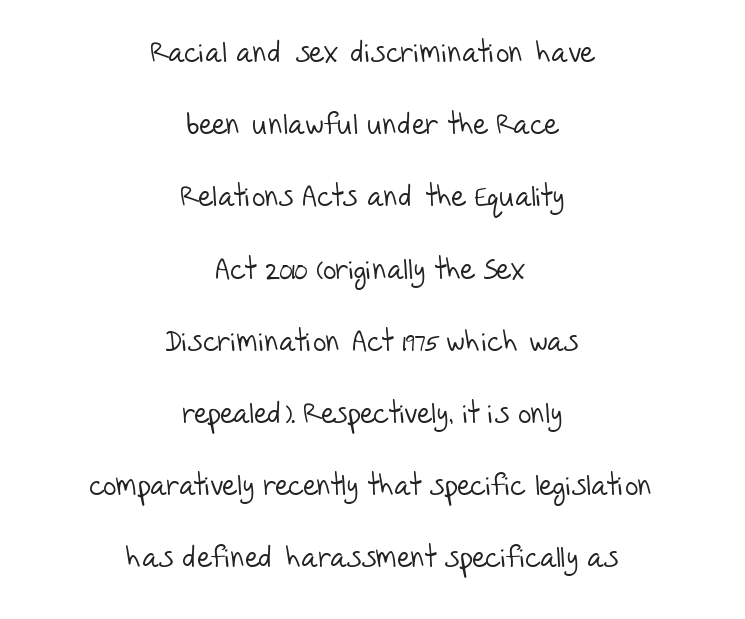
The image shows 29 px light sans-serif type; set centered, loose line spacing (2.49x), normal letter spacing, not underlined; low stroke contrast and a large x-height.
